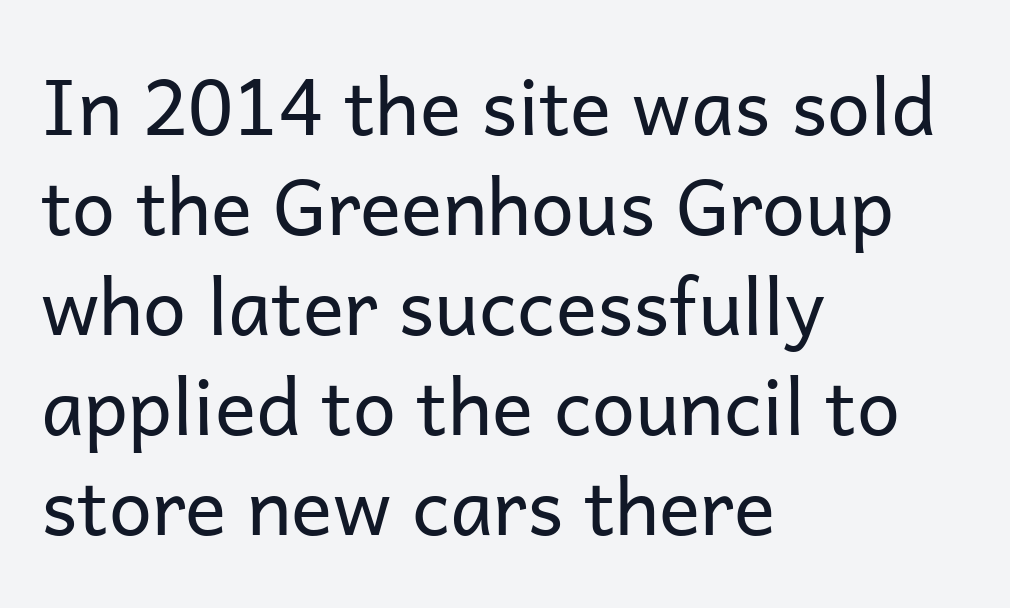
The space beneath each line is pristine and unruled. This sample uses plain, unmodified letter spacing. Each new line begins a customary step beneath the previous one. This reads as an unemphasized weight, regular at the heaviest.
